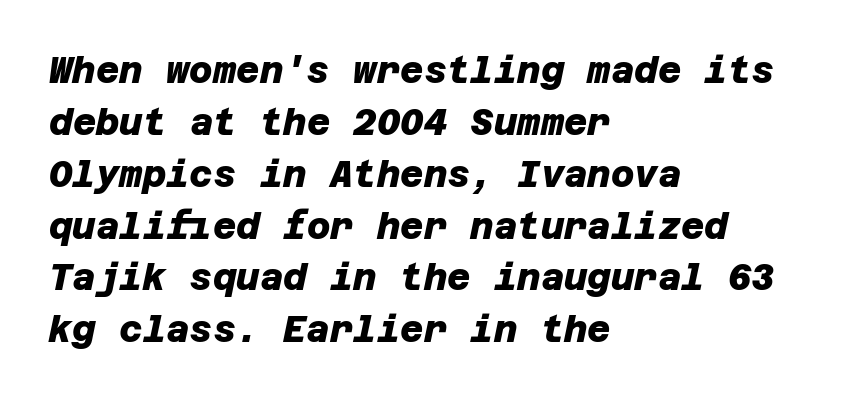
{"serif": "no", "bold": "yes", "weight": "heavy", "width": "normal", "stroke_contrast": "low", "x_height": "large", "underline": "no", "align": "left", "line_spacing": "normal", "line_spacing_ratio": 1.44, "letter_spacing": "normal", "letter_spacing_em": 0.0, "glyph_px": 36}
